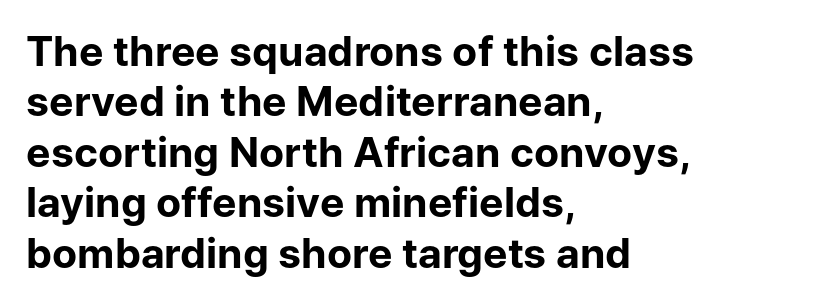
The characters look thick and weighty, a clear bold. The horizontal fit of the characters is conventional and even. Typeset ragged right — the left edge is the straight one. The words here are not underlined.
